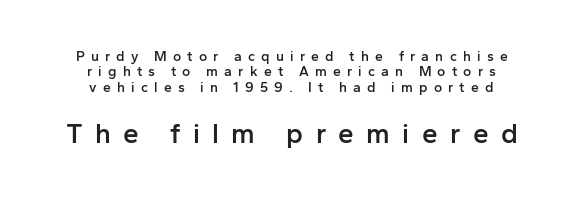
Observe the absence of serifs on each vertical stroke in this sample. Spacing between characters has been opened up far beyond the box default. One glance says dense: line gaps are narrower than usual. The face used here is proportionally spaced, like ordinary book or web type.
